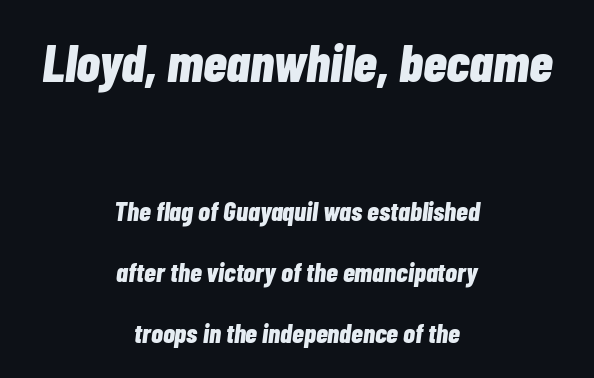
{"italic": "yes", "lean": "right", "slant_degrees": 7, "bold": "yes", "weight": "bold", "width": "condensed", "stroke_contrast": "low", "x_height": "medium", "monospaced": "no", "underline": "no", "align": "center", "line_spacing": "loose", "line_spacing_ratio": 2.27, "letter_spacing": "normal", "letter_spacing_em": 0.0, "larger_block": "first", "size_ratio": 2.0, "glyph_px": 54}
